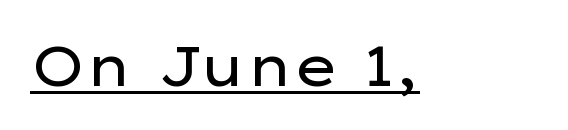
Q: Is the text bold? A: No.
Q: Is the text italic (slanted)? A: No, it is upright.
Q: Is the typeface a serif or a sans-serif typeface? A: Sans-serif.
Q: Is the text underlined? A: Yes.
Q: Is the spacing between letters normal or unusually wide? A: Normal.
Q: Width (condensed, normal, or wide)? A: Wide.
Q: Stroke contrast? A: Low.
Q: x-height? A: Medium.
Q: Monospaced? A: No.
